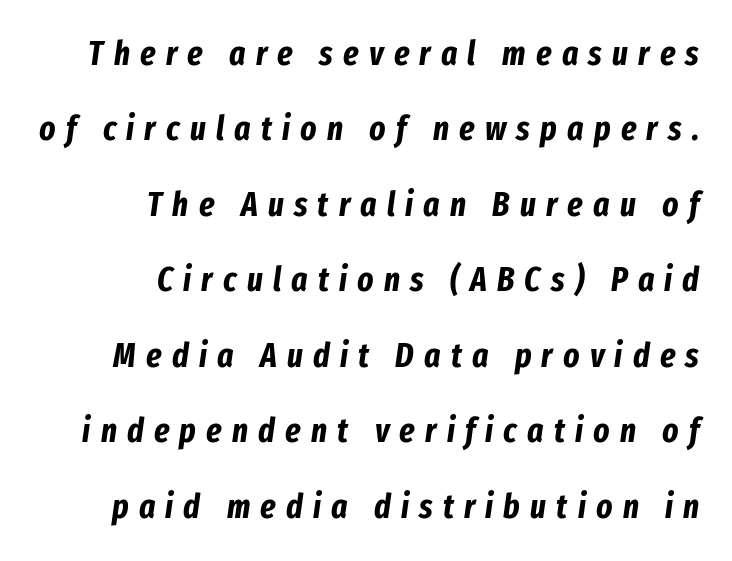
{"italic": "yes", "lean": "right", "slant_degrees": 8, "bold": "yes", "weight": "bold", "width": "condensed", "stroke_contrast": "low", "x_height": "medium", "monospaced": "no", "underline": "no", "align": "right", "line_spacing": "loose", "line_spacing_ratio": 2.22, "letter_spacing": "wide", "letter_spacing_em": 0.3, "glyph_px": 34}
